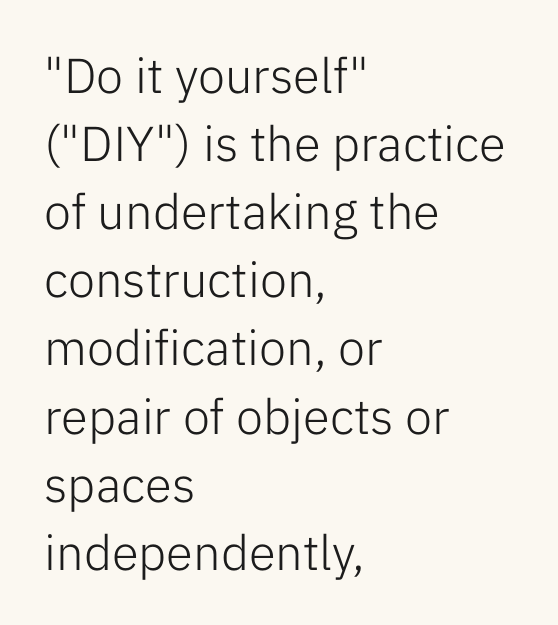
{"serif": "no", "italic": "no", "bold": "no", "weight": "light", "width": "normal", "stroke_contrast": "low", "x_height": "medium", "monospaced": "no", "underline": "no", "align": "left", "line_spacing": "normal", "line_spacing_ratio": 1.39, "letter_spacing": "normal", "letter_spacing_em": 0.0, "glyph_px": 49}
